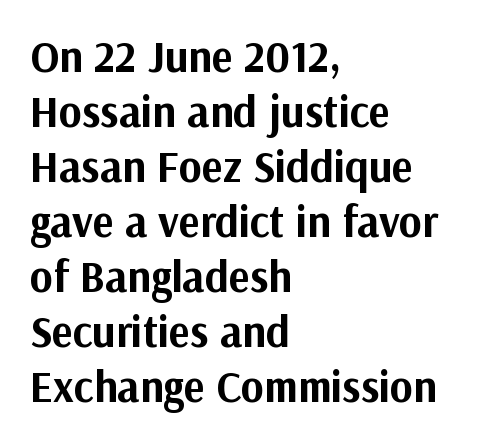
The image shows 44 px bold sans-serif type, upright; set left-aligned, normal line spacing (1.25x), normal letter spacing, not underlined; medium stroke contrast and a medium x-height.
